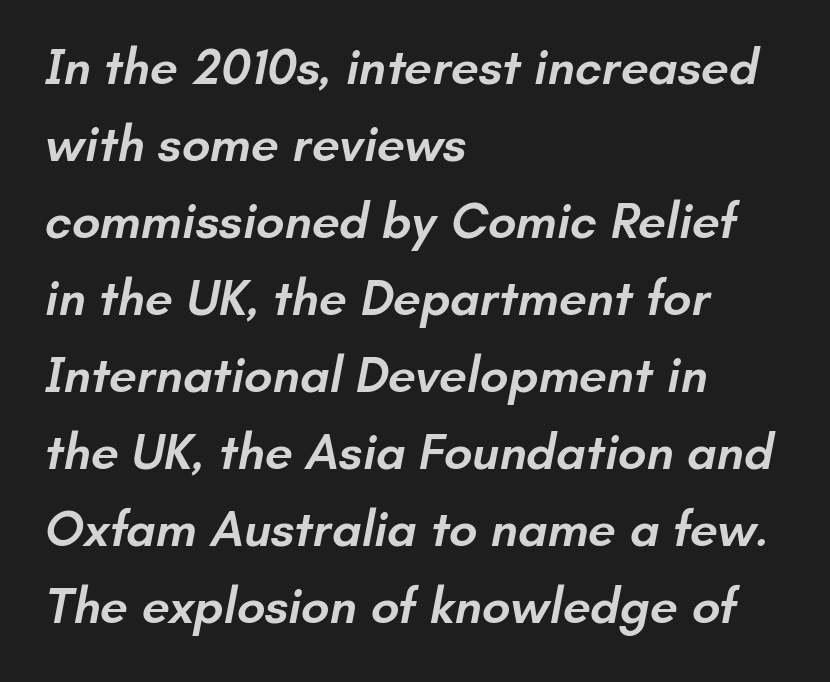
Notice how descenders clear the ascenders below comfortably — that's standard leading. This is sans-serif lettering, the kind often seen on screens and signage. Unmarked baselines from the first word to the last. You could call the tracking neutral — neither tight nor loose. This is the in-between weight designers call semibold or demi. Spacing verdict: proportional, widths tailored to each character.
